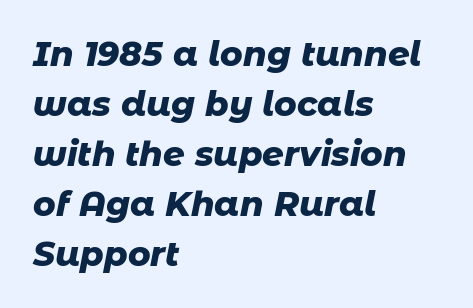
Q: Is the text bold? A: Yes.
Q: Is the text italic (slanted)? A: Yes, it leans right by about 11 degrees.
Q: Is the text underlined? A: No.
Q: How is the paragraph aligned? A: Left-aligned.
Q: Is the spacing between letters normal or unusually wide? A: Normal.
Q: Is the spacing between lines tight, normal or loose? A: Normal.
Q: Width (condensed, normal, or wide)? A: Normal.
Q: Stroke contrast? A: Low.
Q: x-height? A: Medium.
Q: Monospaced? A: No.
